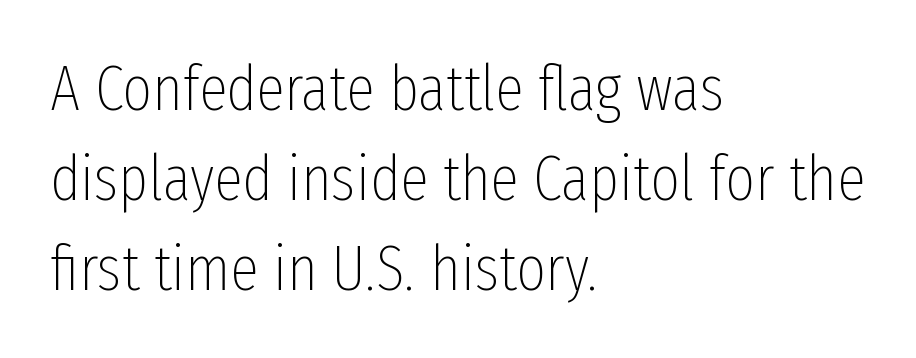
Q: Is the text bold? A: No.
Q: Is the text italic (slanted)? A: No, it is upright.
Q: Is the typeface a serif or a sans-serif typeface? A: Sans-serif.
Q: Is the text underlined? A: No.
Q: How is the paragraph aligned? A: Left-aligned.
Q: Is the spacing between letters normal or unusually wide? A: Normal.
Q: Is the spacing between lines tight, normal or loose? A: Normal.
Q: Width (condensed, normal, or wide)? A: Condensed.
Q: Stroke contrast? A: Low.
Q: x-height? A: Medium.
Q: Monospaced? A: No.
